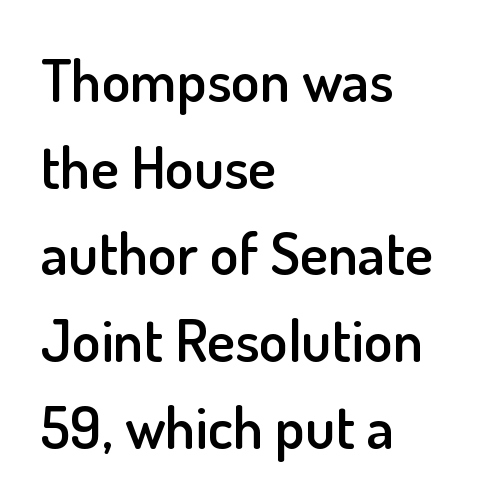
I'd describe the lettering as semibold — firm but not a full bold. Posture: vertical. The passage is arranged the way most books set body copy — flush left. Has an underline been added? It has not. To sum up the face: it is a sans, with no serifs.
